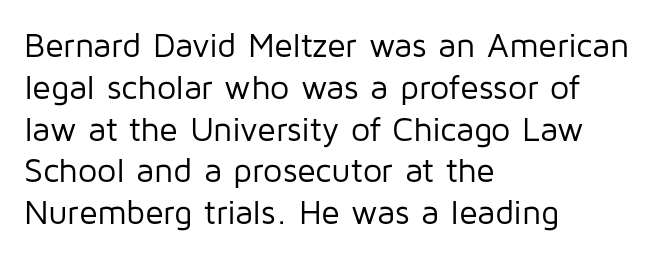
The image shows 34 px regular-weight sans-serif type, upright; set left-aligned, line spacing 1.23x, normal letter spacing, not underlined; low stroke contrast and a medium x-height.
